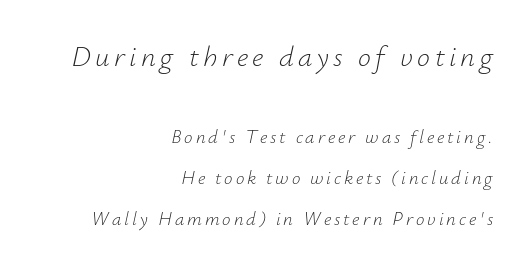
{"italic": "yes", "lean": "right", "slant_degrees": 12, "bold": "no", "weight": "light", "width": "normal", "stroke_contrast": "low", "x_height": "small", "monospaced": "no", "underline": "no", "align": "right", "line_spacing": "loose", "line_spacing_ratio": 2.16, "larger_block": "first", "size_ratio": 1.53, "glyph_px": 29}
